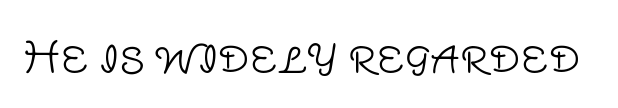
Q: Is the text bold? A: No.
Q: Is the text italic (slanted)? A: Yes.
Q: Is the typeface a serif or a sans-serif typeface? A: Sans-serif.
Q: Is the text underlined? A: No.
Q: Is the spacing between letters normal or unusually wide? A: Normal.
Q: Width (condensed, normal, or wide)? A: Normal.
Q: Stroke contrast? A: Low.
Q: x-height? A: Large.
Q: Monospaced? A: No.
